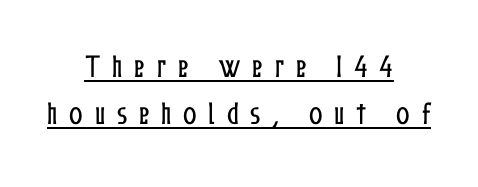
{"italic": "no", "underline": "yes", "align": "center", "line_spacing": "loose", "line_spacing_ratio": 1.9, "letter_spacing": "wide", "letter_spacing_em": 0.47, "glyph_px": 25}
